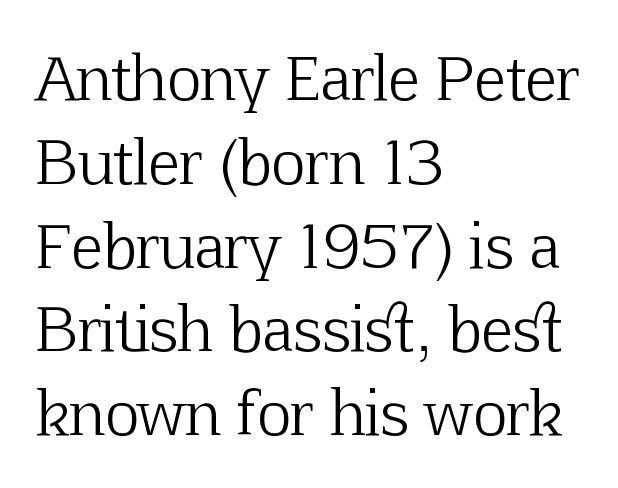
{"serif": "yes", "italic": "no", "bold": "no", "weight": "light", "width": "normal", "stroke_contrast": "low", "x_height": "medium", "monospaced": "no", "underline": "no", "align": "left", "line_spacing": "normal", "line_spacing_ratio": 1.42, "letter_spacing": "normal", "letter_spacing_em": 0.0, "glyph_px": 59}
